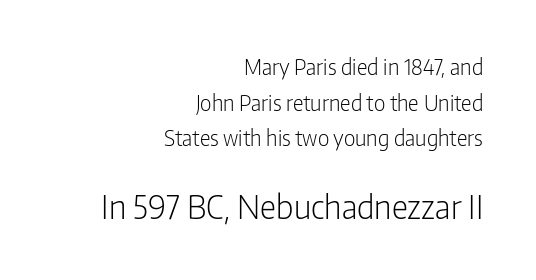
The image shows 32 px light, condensed sans-serif type, upright; set right-aligned, normal line spacing (1.7x), normal letter spacing, not underlined; the second (bottom) block is 1.52x larger; low stroke contrast and a medium x-height.
